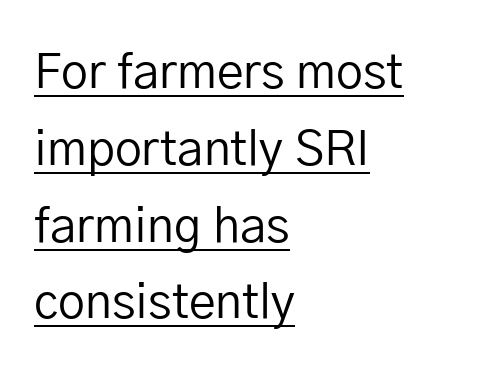
{"serif": "no", "italic": "no", "bold": "no", "weight": "regular", "width": "normal", "stroke_contrast": "low", "x_height": "medium", "monospaced": "no", "underline": "yes", "align": "left", "line_spacing": "normal", "line_spacing_ratio": 1.6, "letter_spacing": "normal", "letter_spacing_em": 0.0, "glyph_px": 48}
